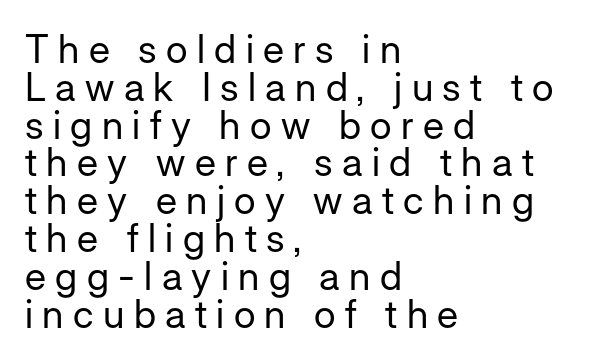
{"serif": "no", "italic": "no", "bold": "no", "weight": "regular", "width": "normal", "stroke_contrast": "low", "x_height": "medium", "monospaced": "no", "underline": "no", "align": "left", "line_spacing": "tight", "line_spacing_ratio": 0.97, "letter_spacing": "wide", "letter_spacing_em": 0.24, "glyph_px": 39}
